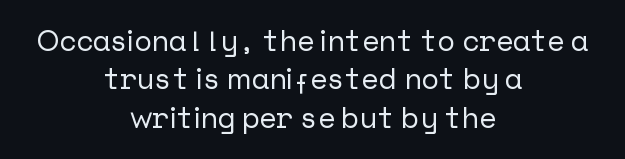
The passage shown has conventional tracking throughout. Is there much room between lines? A standard amount, neither cramped nor airy. Each letter's strokes conclude bluntly, with no projecting serifs. The zone under the glyphs is completely vacant.
